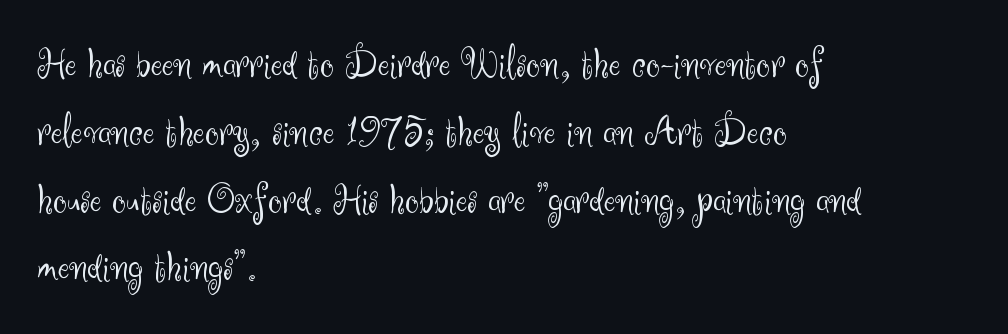
Q: Is the text bold? A: No.
Q: Is the text italic (slanted)? A: No, it is upright.
Q: Is the typeface a serif or a sans-serif typeface? A: Sans-serif.
Q: Is the text underlined? A: No.
Q: How is the paragraph aligned? A: Left-aligned.
Q: Is the spacing between letters normal or unusually wide? A: Normal.
Q: Is the spacing between lines tight, normal or loose? A: Normal.
Q: Width (condensed, normal, or wide)? A: Normal.
Q: Stroke contrast? A: Medium.
Q: x-height? A: Small.
Q: Monospaced? A: No.
